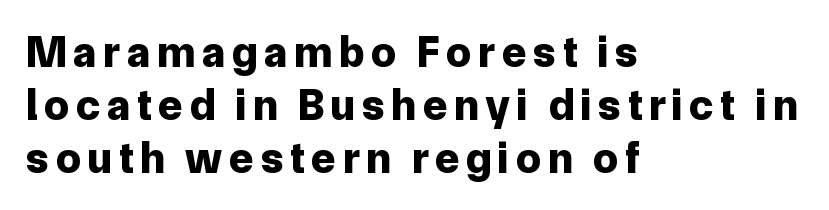
Q: Is the text bold? A: Yes.
Q: Is the text italic (slanted)? A: No, it is upright.
Q: Is the typeface a serif or a sans-serif typeface? A: Sans-serif.
Q: Is the text underlined? A: No.
Q: How is the paragraph aligned? A: Left-aligned.
Q: Width (condensed, normal, or wide)? A: Normal.
Q: Stroke contrast? A: Low.
Q: x-height? A: Medium.
Q: Monospaced? A: No.
